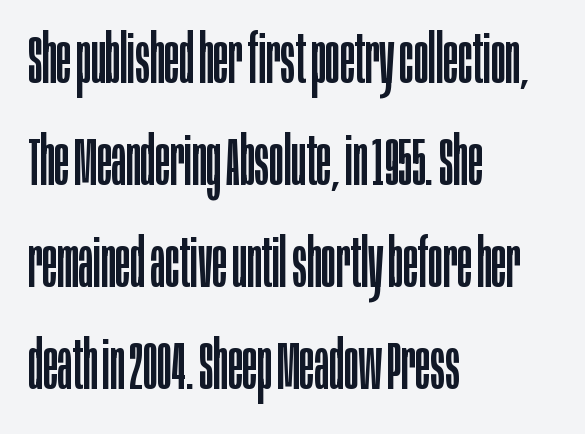
The image shows 68 px regular-weight, condensed sans-serif type, upright; set left-aligned, normal line spacing (1.5x), normal letter spacing, not underlined; low stroke contrast and a large x-height.
